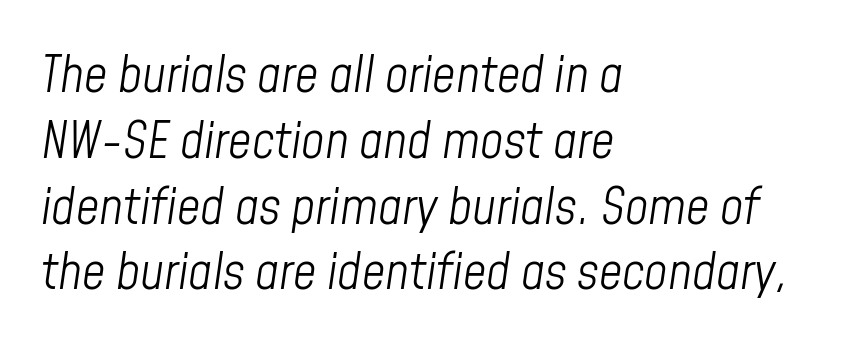
The image shows 51 px light, condensed type, italic (leaning right); set left-aligned, normal line spacing (1.29x), normal letter spacing, not underlined; low stroke contrast and a medium x-height.
